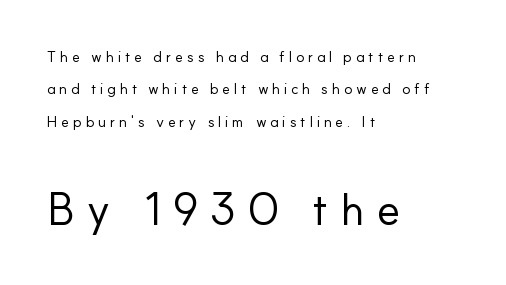
The font is comparable to plain body text, perhaps lighter. This sample has the flowing, uneven cadence of proportional lettering. Glyph-to-glyph distance is far greater than everyday printed text. One glance says open: line gaps are wider than usual.
